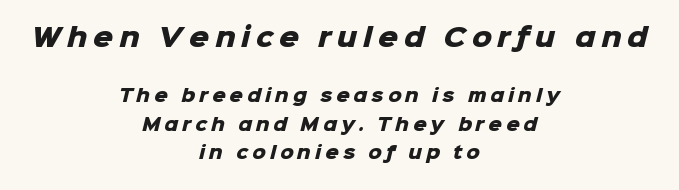
{"bold": "yes", "underline": "no", "align": "center", "line_spacing": "normal", "line_spacing_ratio": 1.68, "letter_spacing": "wide", "letter_spacing_em": 0.23, "larger_block": "first", "size_ratio": 1.47, "glyph_px": 25}
